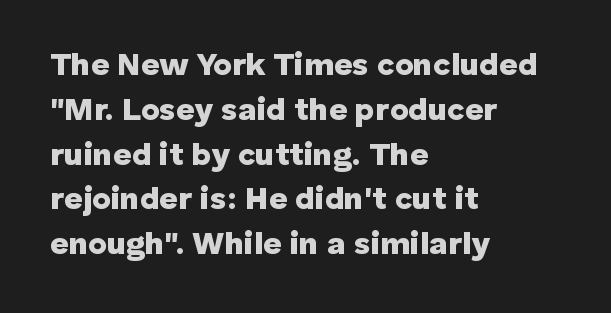
A typesetter would call this proportional, since set widths differ per character. Casual observation: everything's shoved over to the left. Students, note that the glyphs here touch the page at normal intervals. This block has exactly the height ordinary leading produces.
